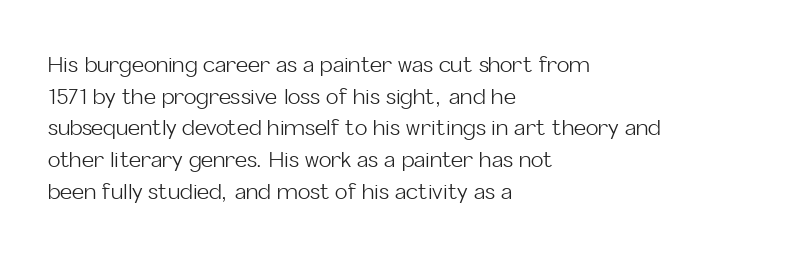
{"italic": "no", "bold": "no", "underline": "no", "align": "left", "line_spacing": "normal", "line_spacing_ratio": 1.51, "letter_spacing": "normal", "letter_spacing_em": 0.0, "glyph_px": 21}
